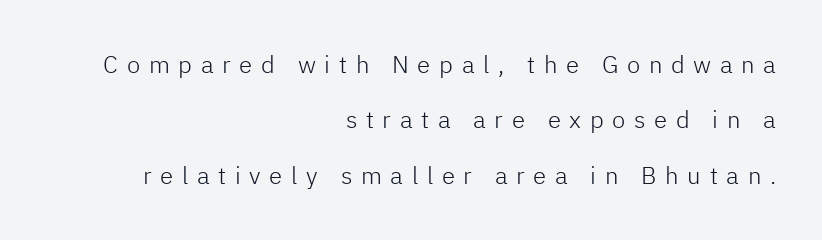
The weight would be labelled regular, book, light, or lighter still. Right-aligned paragraph, ragged on the left. Tracking value appears strongly positive — letters spread wide. The glyphs are unaccompanied by any horizontal stroke below them. Interline gaps are noticeably wide in this sample.
